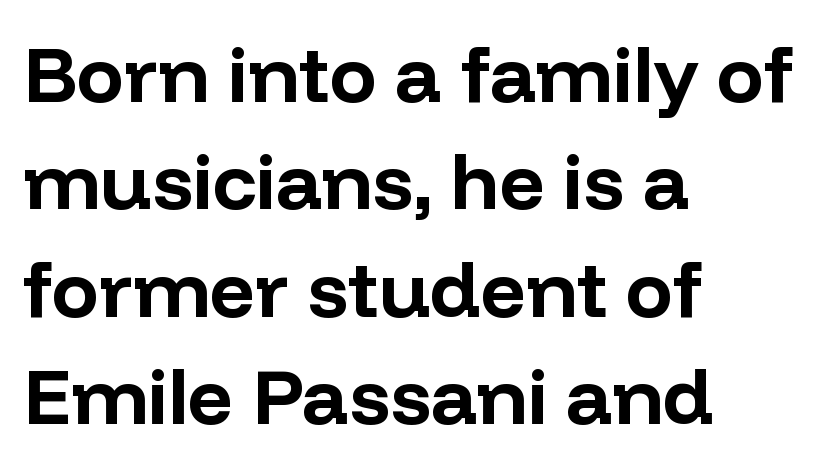
{"serif": "no", "italic": "no", "bold": "yes", "weight": "bold", "width": "normal", "stroke_contrast": "low", "x_height": "medium", "monospaced": "no", "underline": "no", "align": "left", "line_spacing": "normal", "line_spacing_ratio": 1.36, "letter_spacing": "normal", "letter_spacing_em": 0.0, "glyph_px": 79}
